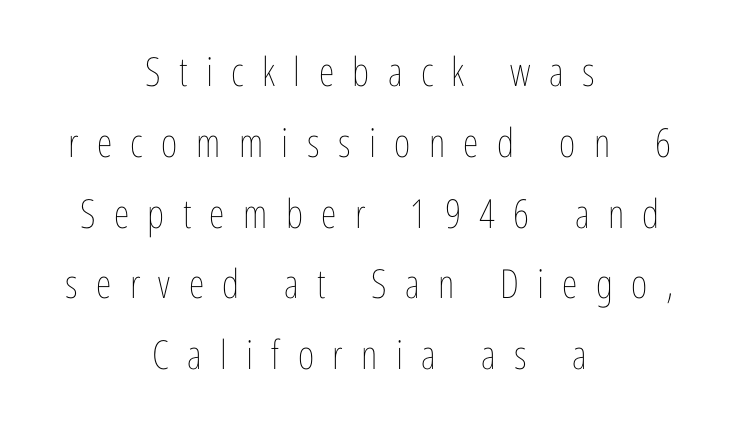
In terms of posture, this sample is upright. Proportional: the letters do not fall into vertical columns. These lines have a slow, spaced-out rhythm from letter to letter. The typesetting does not lean heavy: it is not bold. Check the space under the baseline: it is left empty.
